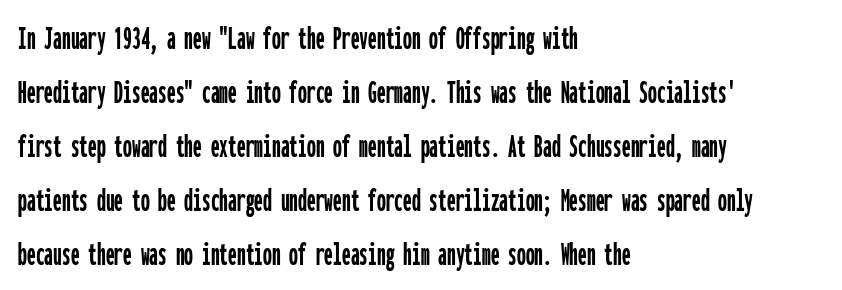
Q: Is the text italic (slanted)? A: No, it is upright.
Q: Is the typeface a serif or a sans-serif typeface? A: Sans-serif.
Q: Is the text underlined? A: No.
Q: How is the paragraph aligned? A: Left-aligned.
Q: Is the spacing between letters normal or unusually wide? A: Normal.
Q: Is the spacing between lines tight, normal or loose? A: Normal.
Q: Width (condensed, normal, or wide)? A: Condensed.
Q: Stroke contrast? A: Low.
Q: x-height? A: Medium.
Q: Monospaced? A: Yes.
